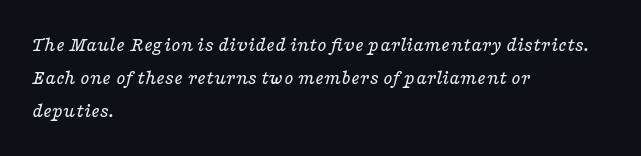
{"italic": "yes", "lean": "right", "slant_degrees": 16, "bold": "no", "underline": "no", "align": "left", "line_spacing": "normal", "line_spacing_ratio": 1.56, "letter_spacing": "normal", "letter_spacing_em": 0.0, "glyph_px": 21}
